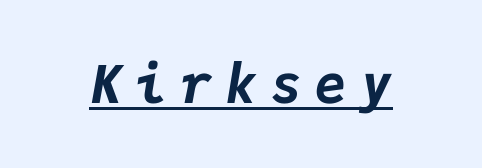
This is underlined copy, the kind a proofreader might mark for attention. Every character here occupies the same horizontal width, giving the sample a typewriter-like rhythm. Tall strokes in this sample are angled rather than plumb. In terms of letterspacing, this is a distinctly airy, spread setting.
